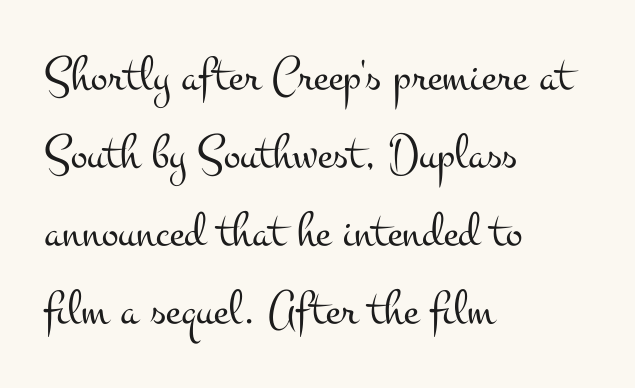
Stroke thickness stays within the range of a standard reading face or lighter. Notice how the passage keeps a crisp vertical edge on the left only. Leading: standard. The letters sit at their default tracking, neither squeezed nor spread.
